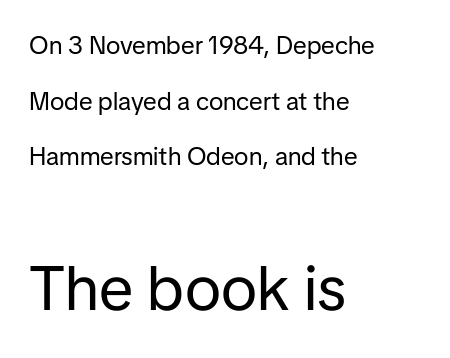
The image shows 63 px regular-weight sans-serif type, upright; set left-aligned, loose line spacing (2.23x), normal letter spacing, not underlined; the second (bottom) block is 2.52x larger; low stroke contrast and a medium x-height.
